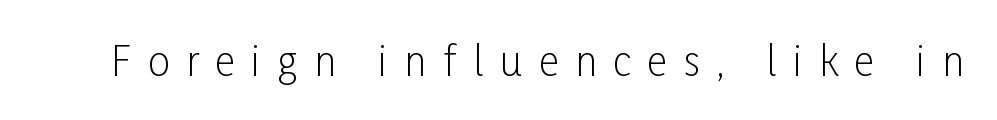
Q: Is the text bold? A: No.
Q: Is the text italic (slanted)? A: No, it is upright.
Q: Is the typeface a serif or a sans-serif typeface? A: Sans-serif.
Q: Is the text underlined? A: No.
Q: Is the spacing between letters normal or unusually wide? A: Unusually wide.
Q: Width (condensed, normal, or wide)? A: Condensed.
Q: Stroke contrast? A: Low.
Q: x-height? A: Medium.
Q: Monospaced? A: No.
